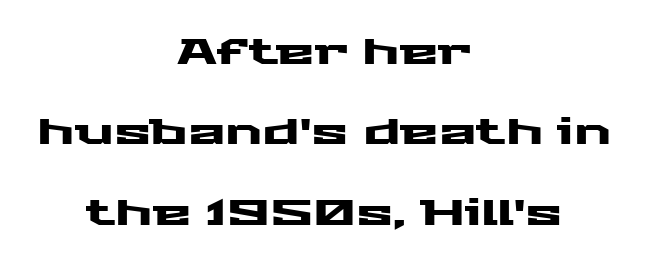
The image shows 35 px wide sans-serif type, upright; set centered, loose line spacing (2.3x), normal letter spacing, not underlined; medium stroke contrast and a medium x-height.
